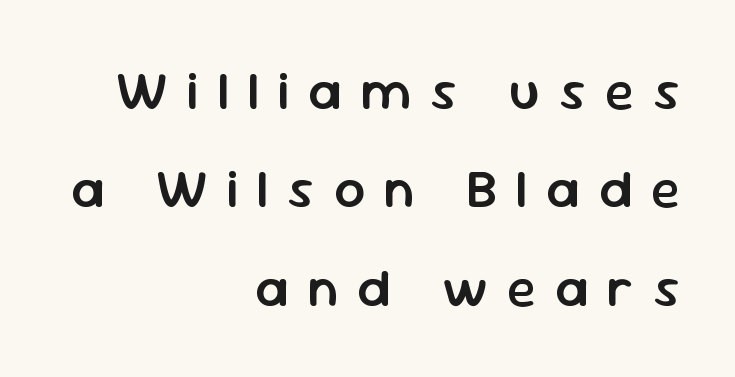
The image shows 54 px semibold sans-serif type, upright; set right-aligned, line spacing 1.82x, unusually wide letter spacing (+0.35 em), not underlined; low stroke contrast and a medium x-height.
